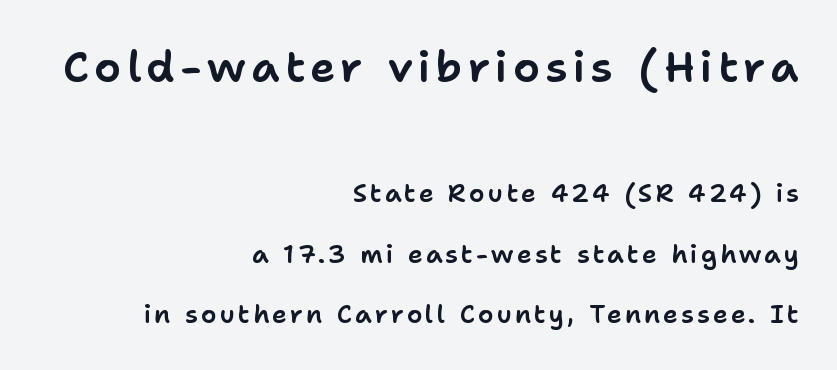
The image shows 43 px sans-serif type, upright; set right-aligned, loose line spacing (2.42x), not underlined; the first (top) block is 1.72x larger; low stroke contrast and a medium x-height.
